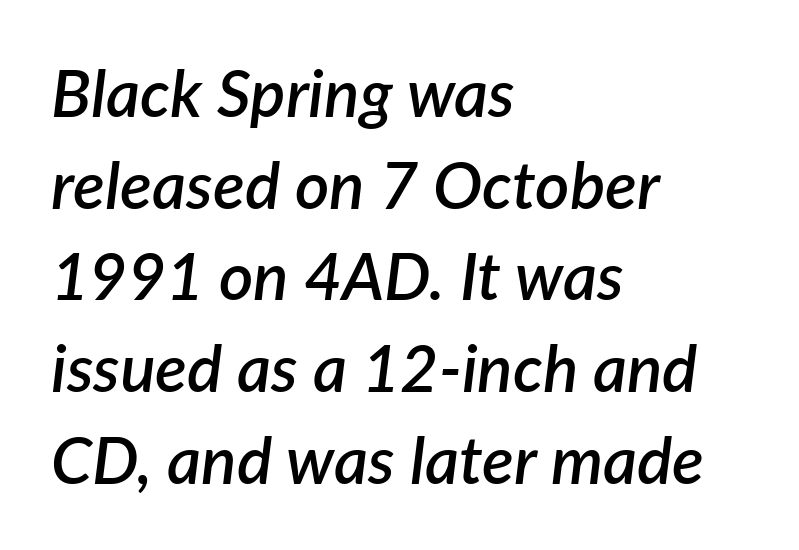
Q: Is the text bold? A: Semi-bold.
Q: Is the text italic (slanted)? A: Yes, it leans right by about 7 degrees.
Q: Is the text underlined? A: No.
Q: How is the paragraph aligned? A: Left-aligned.
Q: Is the spacing between letters normal or unusually wide? A: Normal.
Q: Is the spacing between lines tight, normal or loose? A: Normal.
Q: Width (condensed, normal, or wide)? A: Normal.
Q: Stroke contrast? A: Low.
Q: x-height? A: Medium.
Q: Monospaced? A: No.
